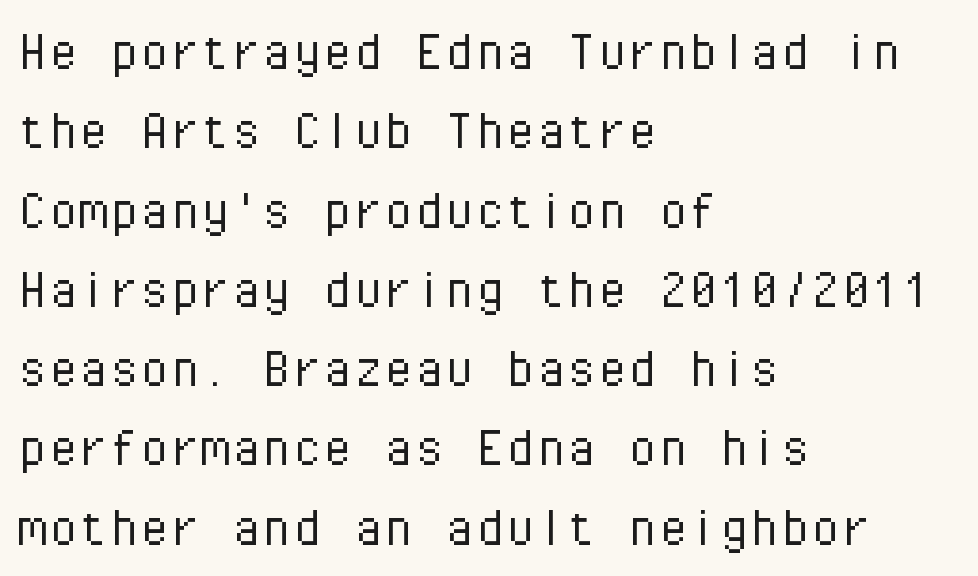
Each row of text sits above clean, open space. The block of text has a typical density, with ordinary space between rows. The rendering anchors every line to the left-hand side. The glyphs in this specimen are sans serif.
